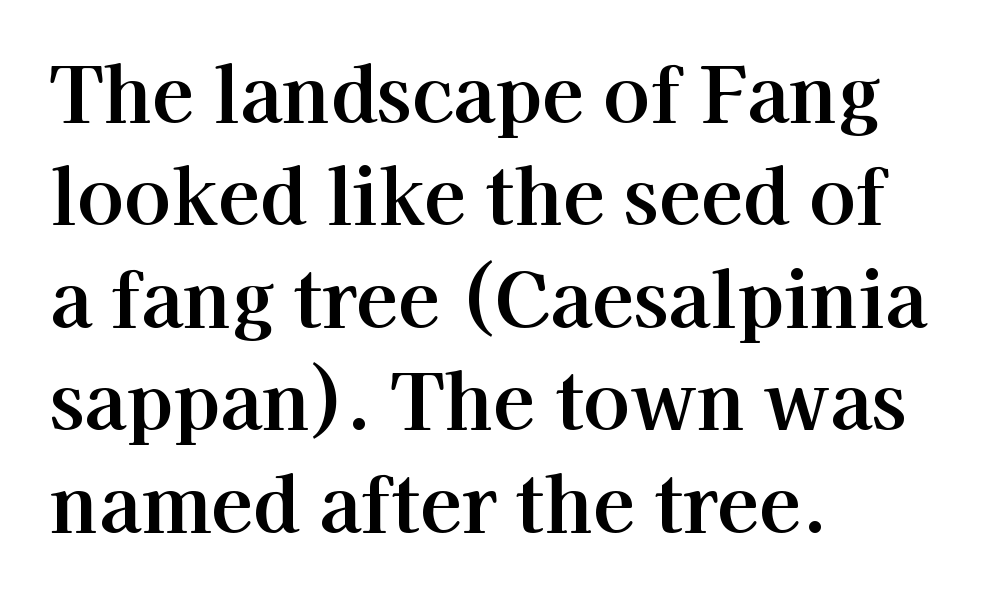
{"serif": "yes", "italic": "no", "width": "normal", "stroke_contrast": "high", "x_height": "medium", "monospaced": "no", "underline": "no", "align": "left", "line_spacing": "normal", "line_spacing_ratio": 1.33, "letter_spacing": "normal", "letter_spacing_em": 0.0, "glyph_px": 77}
